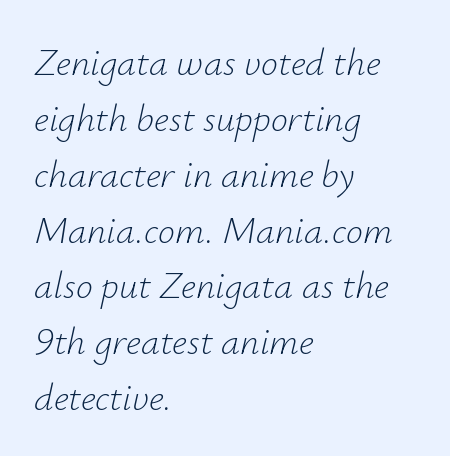
The image shows 38 px light type, italic (leaning right); set left-aligned, normal line spacing (1.47x), normal letter spacing, not underlined; low stroke contrast and a small x-height.
